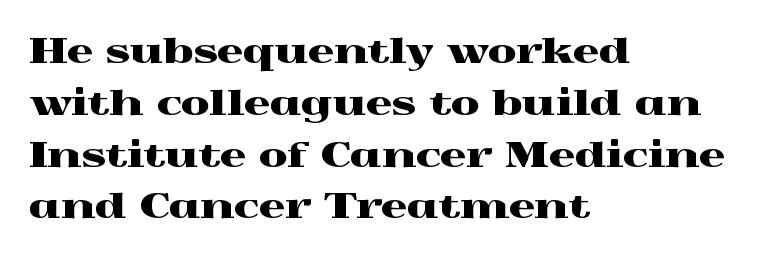
How are the letters spaced? Ordinarily, with no added tracking. These lines are rendered in a variable-pitch font. Successive baselines arrive at the customary interval. Decoration check: the copy has no underline.
